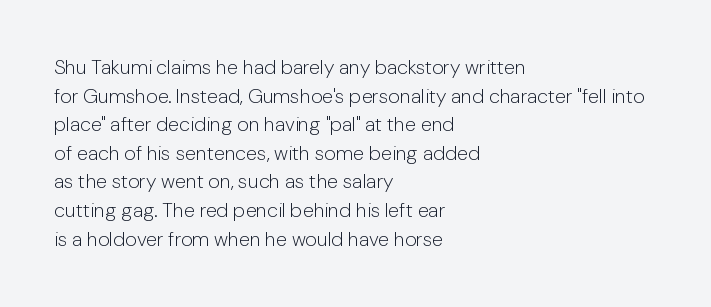
Q: Is the text bold? A: No.
Q: Is the text italic (slanted)? A: No, it is upright.
Q: Is the text underlined? A: No.
Q: How is the paragraph aligned? A: Left-aligned.
Q: Is the spacing between letters normal or unusually wide? A: Normal.
Q: Is the spacing between lines tight, normal or loose? A: Normal.
